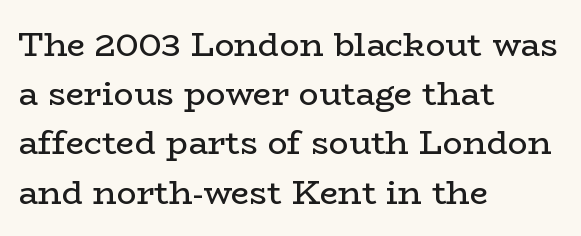
Q: Is the text bold? A: No.
Q: Is the text italic (slanted)? A: No, it is upright.
Q: Is the typeface a serif or a sans-serif typeface? A: Serif.
Q: Is the text underlined? A: No.
Q: How is the paragraph aligned? A: Left-aligned.
Q: Is the spacing between letters normal or unusually wide? A: Normal.
Q: Is the spacing between lines tight, normal or loose? A: Normal.
Q: Width (condensed, normal, or wide)? A: Wide.
Q: Stroke contrast? A: Low.
Q: x-height? A: Medium.
Q: Monospaced? A: No.
